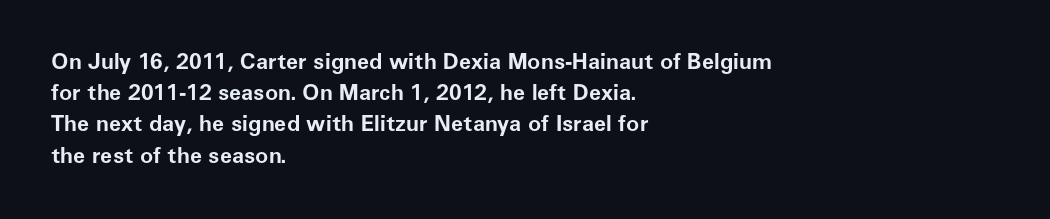
The image shows 22 px bold type, upright; set left-aligned, normal line spacing (1.42x), normal letter spacing, not underlined.
